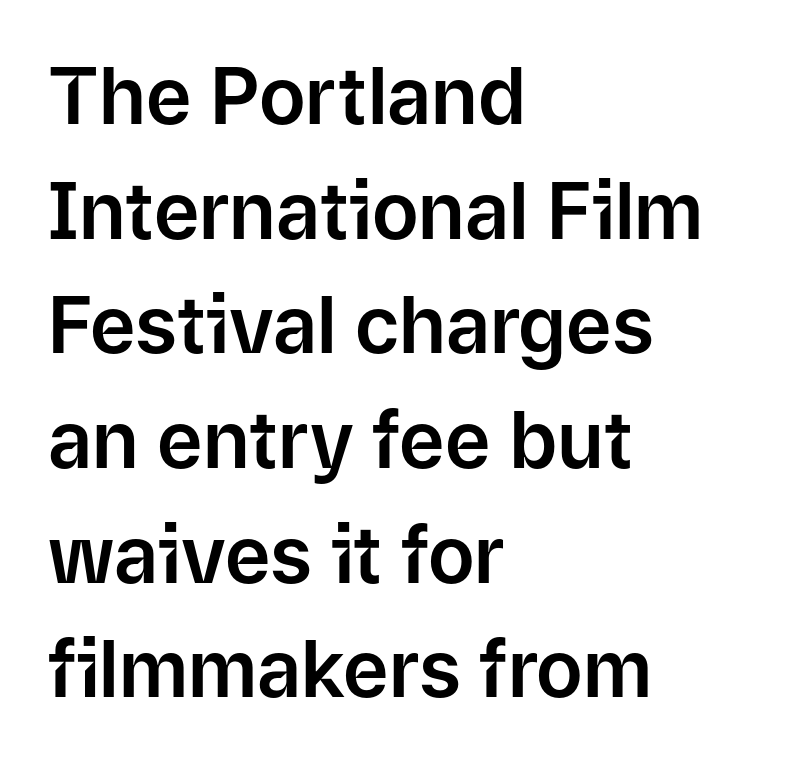
Q: Is the text italic (slanted)? A: No, it is upright.
Q: Is the typeface a serif or a sans-serif typeface? A: Sans-serif.
Q: Is the text underlined? A: No.
Q: How is the paragraph aligned? A: Left-aligned.
Q: Is the spacing between letters normal or unusually wide? A: Normal.
Q: Is the spacing between lines tight, normal or loose? A: Normal.
Q: Width (condensed, normal, or wide)? A: Normal.
Q: Stroke contrast? A: Low.
Q: x-height? A: Medium.
Q: Monospaced? A: No.
